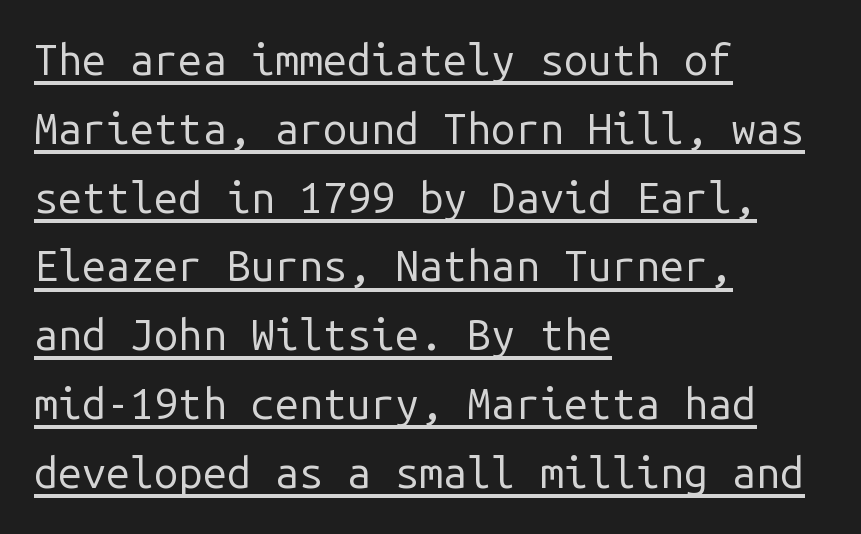
The image shows 43 px regular-weight sans-serif type, upright, monospaced; set left-aligned, normal line spacing (1.6x), normal letter spacing, underlined; low stroke contrast and a medium x-height.
